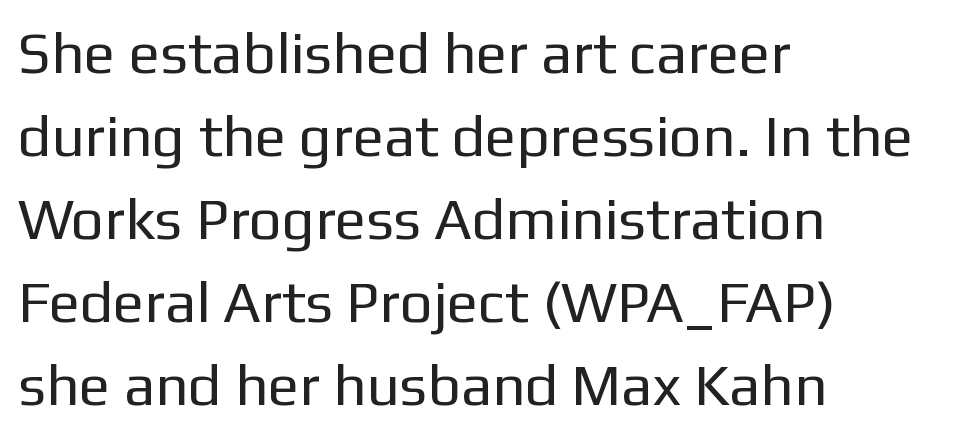
Q: Is the text bold? A: No.
Q: Is the text italic (slanted)? A: No, it is upright.
Q: Is the typeface a serif or a sans-serif typeface? A: Sans-serif.
Q: Is the text underlined? A: No.
Q: How is the paragraph aligned? A: Left-aligned.
Q: Is the spacing between letters normal or unusually wide? A: Normal.
Q: Is the spacing between lines tight, normal or loose? A: Normal.
Q: Width (condensed, normal, or wide)? A: Normal.
Q: Stroke contrast? A: Low.
Q: x-height? A: Medium.
Q: Monospaced? A: No.
